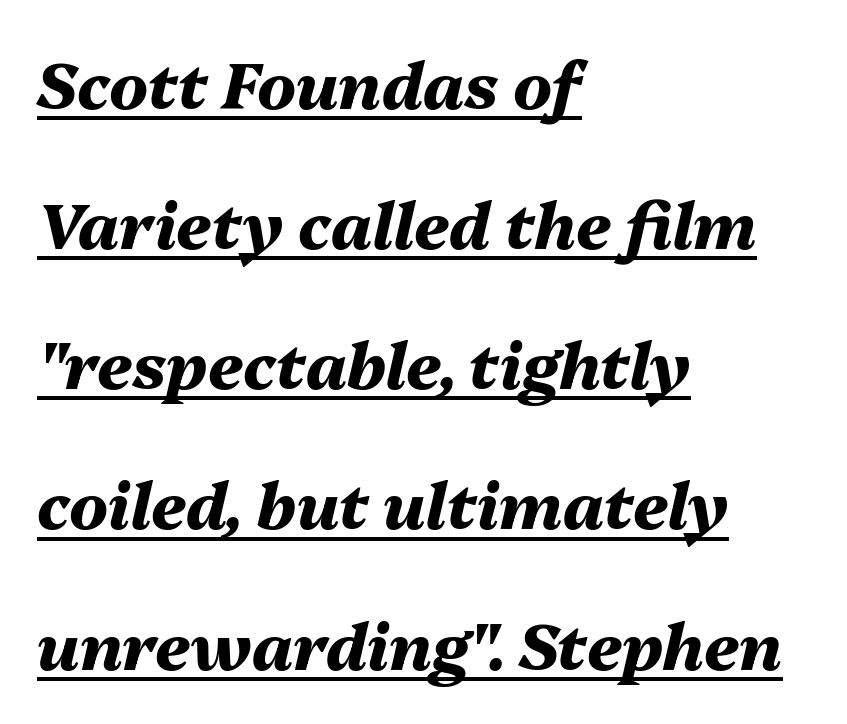
Q: Is the text bold? A: Yes.
Q: Is the text italic (slanted)? A: Yes, it leans right by about 13 degrees.
Q: Is the text underlined? A: Yes.
Q: How is the paragraph aligned? A: Left-aligned.
Q: Is the spacing between letters normal or unusually wide? A: Normal.
Q: Is the spacing between lines tight, normal or loose? A: Loose.
Q: Width (condensed, normal, or wide)? A: Normal.
Q: Stroke contrast? A: Medium.
Q: x-height? A: Medium.
Q: Monospaced? A: No.
